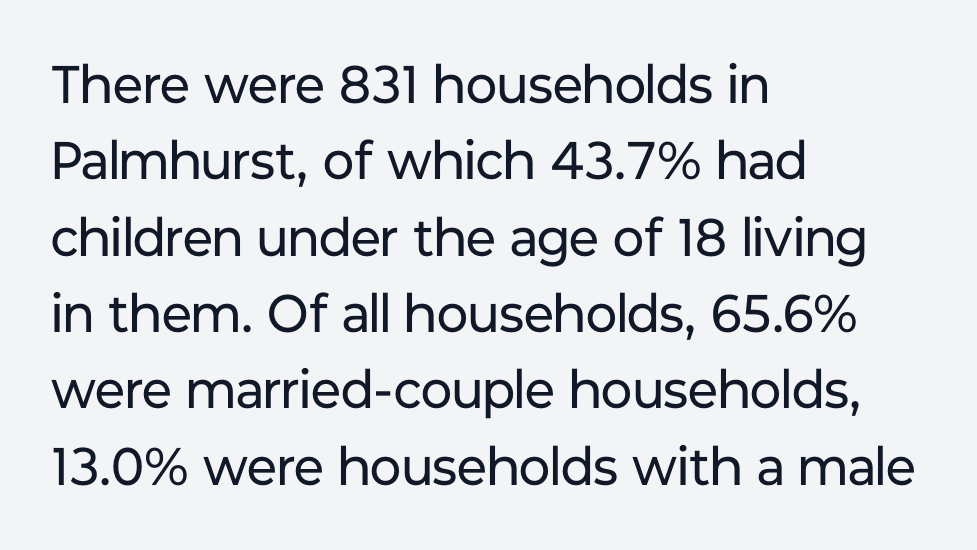
{"serif": "no", "italic": "no", "bold": "no", "weight": "regular", "width": "normal", "stroke_contrast": "low", "x_height": "medium", "monospaced": "no", "underline": "no", "align": "left", "line_spacing": "normal", "line_spacing_ratio": 1.44, "letter_spacing": "normal", "letter_spacing_em": 0.0, "glyph_px": 53}
